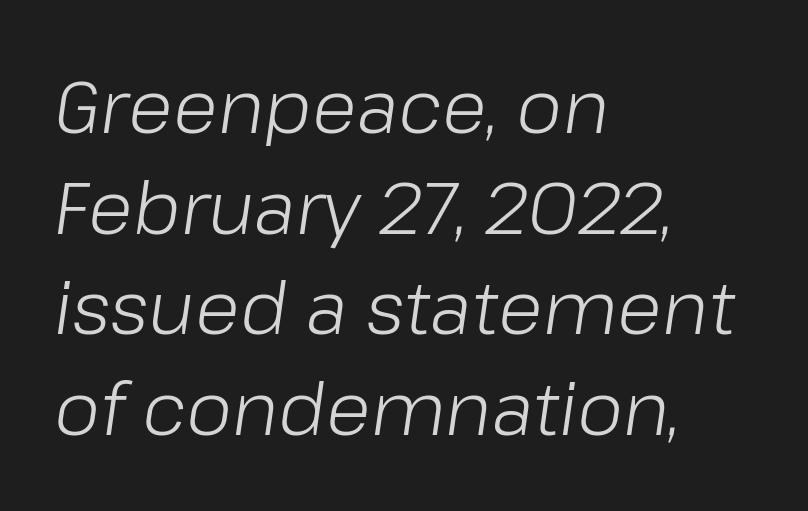
{"italic": "yes", "lean": "right", "slant_degrees": 8, "bold": "no", "weight": "light", "width": "normal", "stroke_contrast": "low", "x_height": "medium", "monospaced": "no", "underline": "no", "align": "left", "line_spacing": "normal", "line_spacing_ratio": 1.38, "letter_spacing": "normal", "letter_spacing_em": 0.0, "glyph_px": 73}
